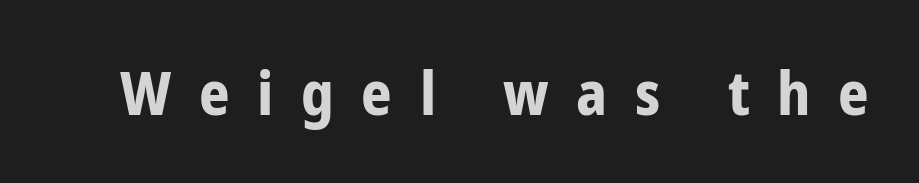
Here the designer chose a conventional face with non-uniform glyph widths. These words are printed bold, with thick strokes throughout. Tall strokes in this sample are plumb rather than angled. Tracking value appears strongly positive — letters spread wide.
